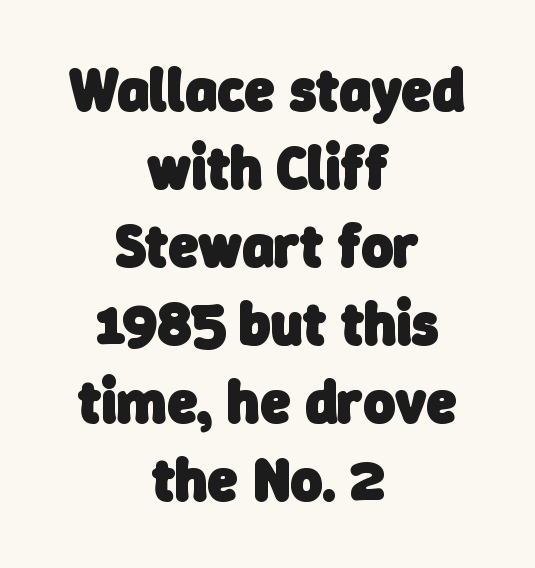
Q: Is the text bold? A: Yes.
Q: Is the typeface a serif or a sans-serif typeface? A: Sans-serif.
Q: Is the text underlined? A: No.
Q: How is the paragraph aligned? A: Centered.
Q: Is the spacing between letters normal or unusually wide? A: Normal.
Q: Is the spacing between lines tight, normal or loose? A: Normal.
Q: Width (condensed, normal, or wide)? A: Normal.
Q: Stroke contrast? A: Low.
Q: x-height? A: Medium.
Q: Monospaced? A: No.
